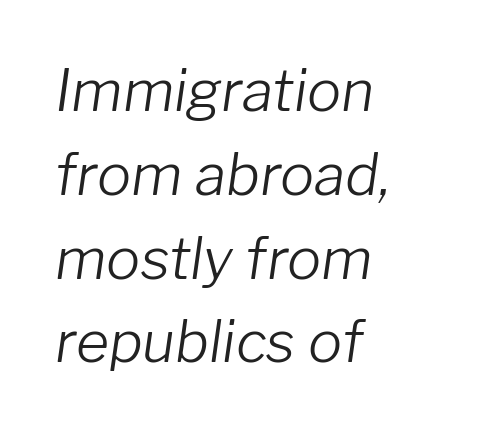
{"italic": "yes", "lean": "right", "slant_degrees": 8, "bold": "no", "weight": "light", "width": "normal", "stroke_contrast": "low", "x_height": "medium", "monospaced": "no", "underline": "no", "align": "left", "line_spacing": "normal", "line_spacing_ratio": 1.47, "letter_spacing": "normal", "letter_spacing_em": 0.0, "glyph_px": 57}
